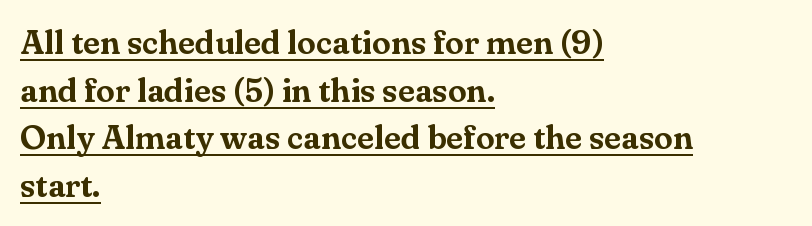
{"serif": "yes", "italic": "no", "width": "normal", "stroke_contrast": "medium", "x_height": "small", "monospaced": "no", "underline": "yes", "align": "left", "line_spacing": "normal", "line_spacing_ratio": 1.4, "letter_spacing": "normal", "letter_spacing_em": 0.0, "glyph_px": 34}
